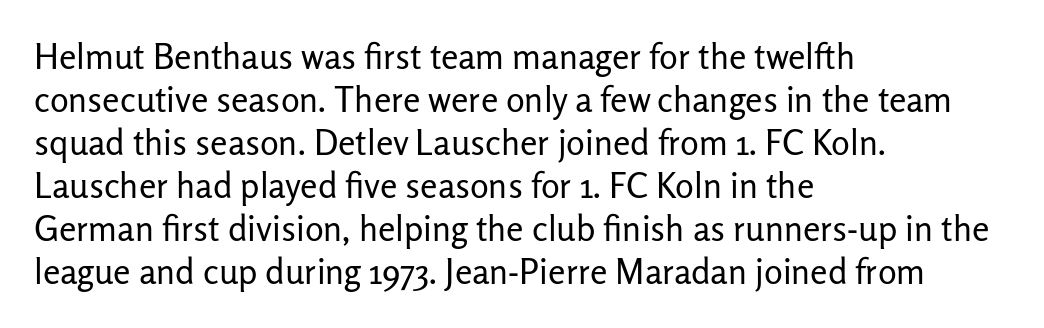
Q: Is the text bold? A: No.
Q: Is the text italic (slanted)? A: No, it is upright.
Q: Is the typeface a serif or a sans-serif typeface? A: Sans-serif.
Q: Is the text underlined? A: No.
Q: How is the paragraph aligned? A: Left-aligned.
Q: Is the spacing between letters normal or unusually wide? A: Normal.
Q: Width (condensed, normal, or wide)? A: Normal.
Q: Stroke contrast? A: Low.
Q: x-height? A: Medium.
Q: Monospaced? A: No.
